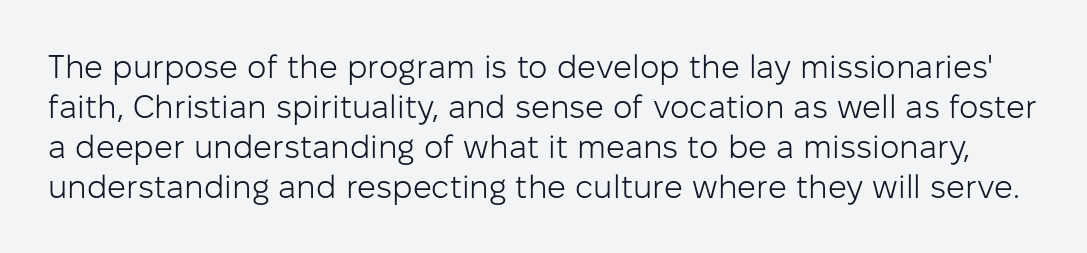
The image shows 33 px light sans-serif type, upright; set line spacing 1.21x, normal letter spacing, not underlined; low stroke contrast and a medium x-height.
